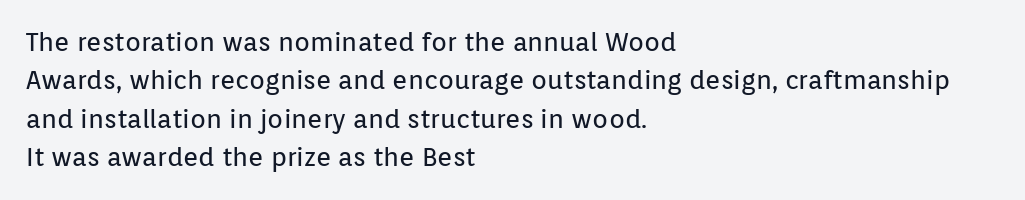
The image shows 26 px text type, upright; set left-aligned, normal line spacing (1.48x), normal letter spacing, not underlined.
